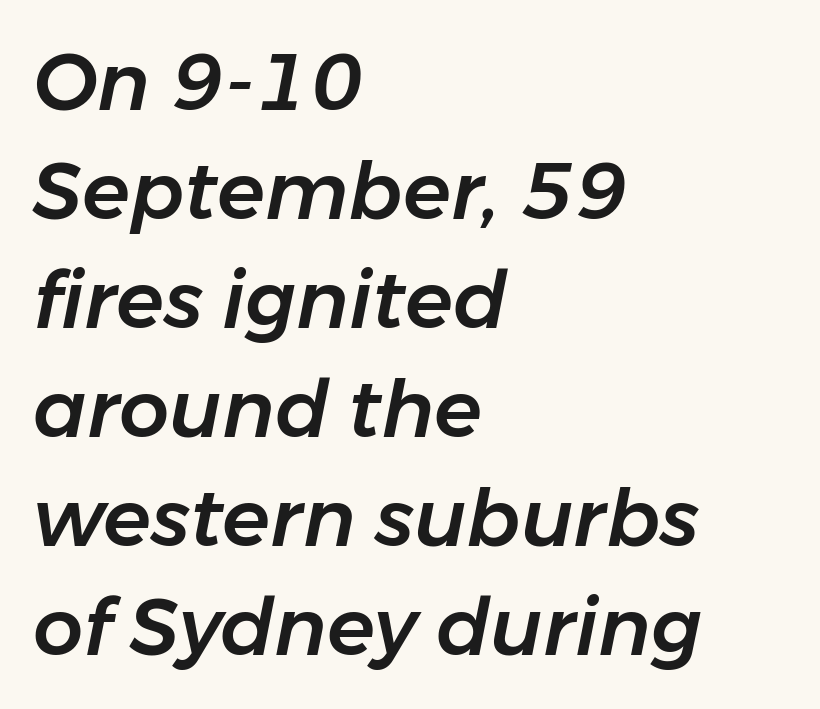
Each row of text sits above clean, open space. One-word summary of the alignment: left. Tracking value appears to be zero — textbook default spacing. Successive baselines arrive at the customary interval. Spacing verdict: proportional, widths tailored to each character.
